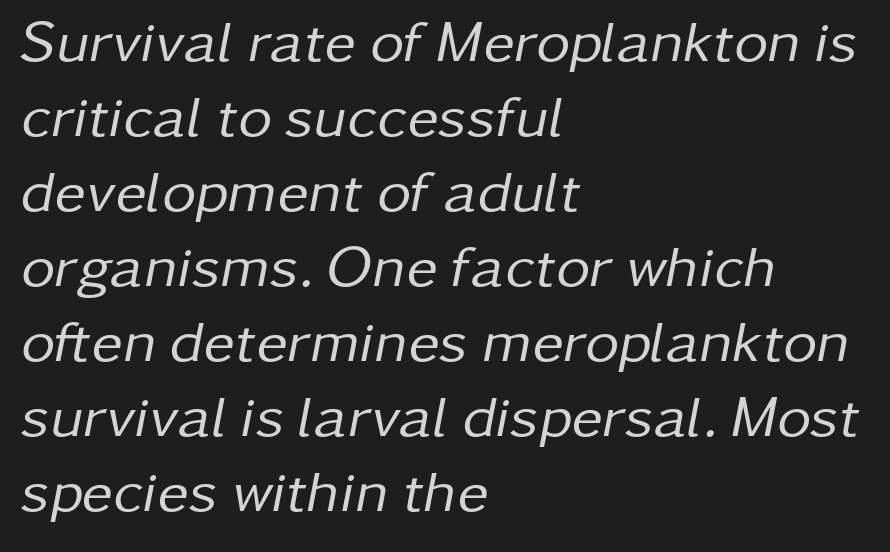
The image shows 59 px regular-weight type, italic (leaning right); set left-aligned, normal line spacing (1.27x), normal letter spacing, not underlined; low stroke contrast and a medium x-height.
